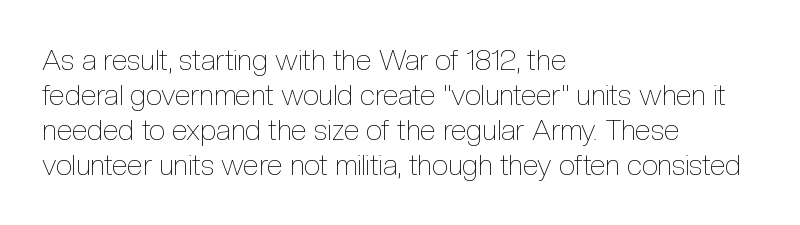
The typesetter chose a ragged-right arrangement here. Nobody drew a line under any word here. These lines keep a tight, regular rhythm from letter to letter. Proportional: the letters do not fall into vertical columns.
